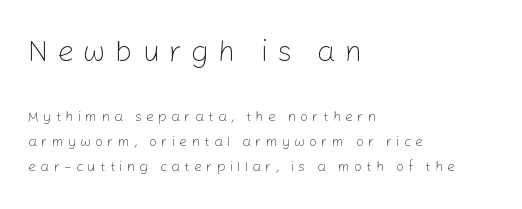
Q: Is the text bold? A: No.
Q: Is the text italic (slanted)? A: No, it is upright.
Q: Is the typeface a serif or a sans-serif typeface? A: Sans-serif.
Q: Is the text underlined? A: No.
Q: How is the paragraph aligned? A: Left-aligned.
Q: Is the spacing between letters normal or unusually wide? A: Unusually wide.
Q: Which block of text is set in a larger size, the first (top) or the second (bottom)? A: The first (top) one.
Q: Width (condensed, normal, or wide)? A: Normal.
Q: Stroke contrast? A: Low.
Q: x-height? A: Medium.
Q: Monospaced? A: No.
